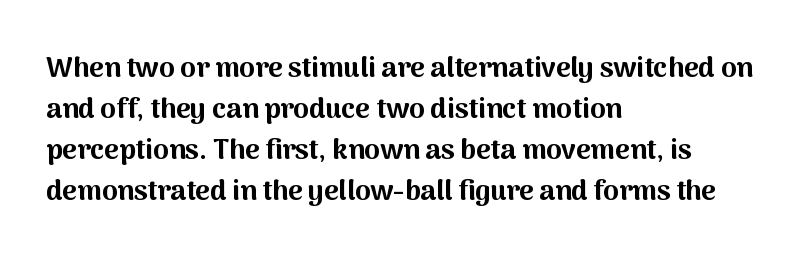
The image shows 28 px bold sans-serif type, upright; set left-aligned, normal line spacing (1.46x), normal letter spacing, not underlined; medium stroke contrast and a medium x-height.
